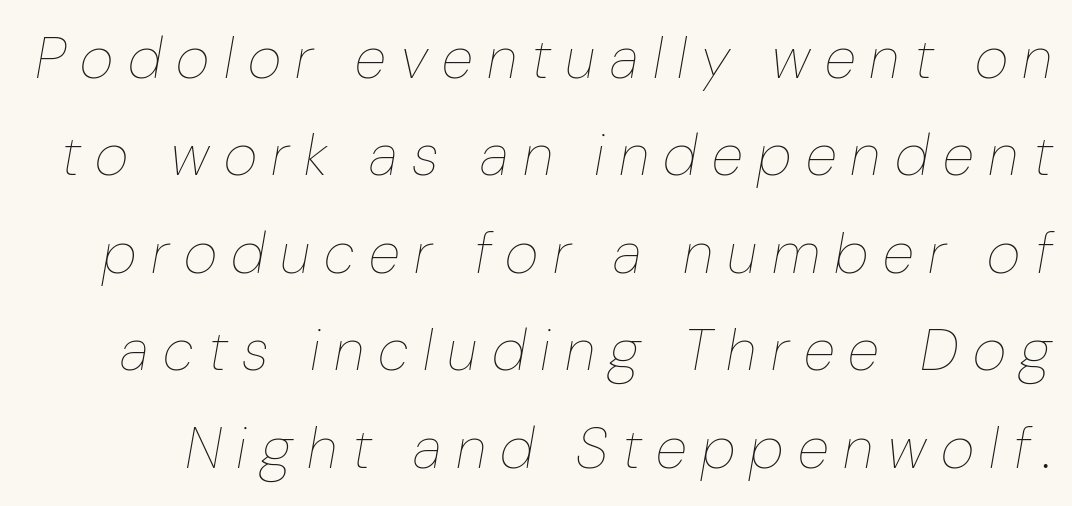
The image shows 58 px thin type, italic (leaning right); set normal line spacing (1.68x), unusually wide letter spacing (+0.25 em), not underlined; low stroke contrast and a medium x-height.
